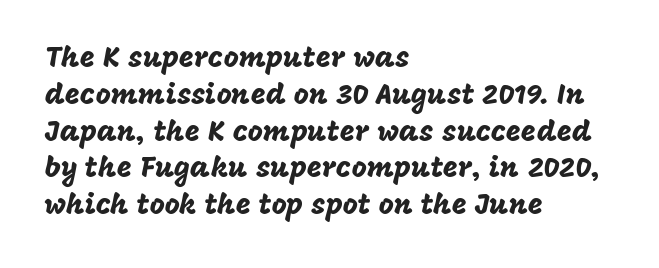
The ragged edge is on the right, which tells us the setting is flush left. In terms of letterform style, serifs are entirely absent. Note the varied advance widths — an 'i' is clearly narrower than an 'm'. Decoration check: the copy has no underline. You could call the tracking neutral — neither tight nor loose.
